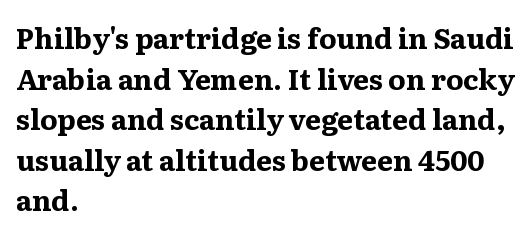
The space directly below the letters is spotless. Caption: bold face, heavy strokes. Default kerning and tracking; the words read as compact shapes. The space between consecutive lines is moderate.
